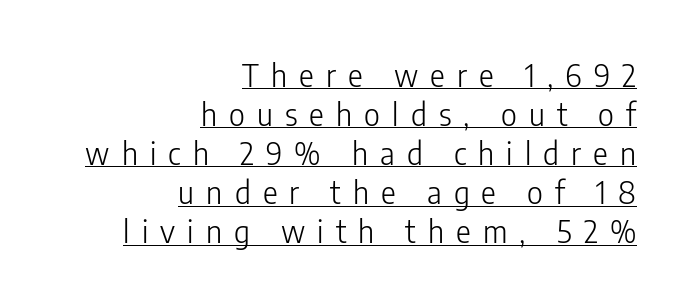
Q: Is the text bold? A: No.
Q: Is the text italic (slanted)? A: No, it is upright.
Q: Is the typeface a serif or a sans-serif typeface? A: Sans-serif.
Q: Is the text underlined? A: Yes.
Q: How is the paragraph aligned? A: Right-aligned.
Q: Is the spacing between letters normal or unusually wide? A: Unusually wide.
Q: Is the spacing between lines tight, normal or loose? A: Normal.
Q: Width (condensed, normal, or wide)? A: Condensed.
Q: Stroke contrast? A: Low.
Q: x-height? A: Medium.
Q: Monospaced? A: No.
